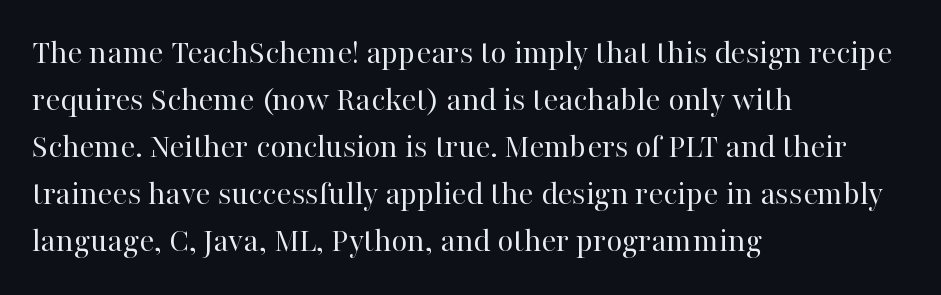
The image shows 35 px regular-weight serif type, upright; set left-aligned, normal line spacing (1.34x), normal letter spacing, not underlined; high stroke contrast and a medium x-height.
